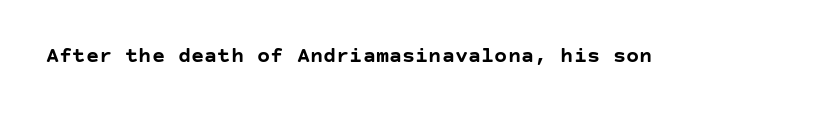
The image shows 22 px bold type, upright; set normal letter spacing, not underlined.
